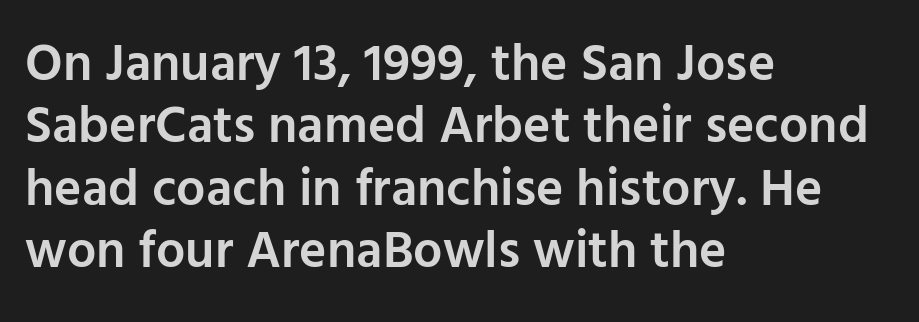
The image shows 52 px semibold sans-serif type, upright; set left-aligned, line spacing 1.2x, normal letter spacing, not underlined; low stroke contrast and a medium x-height.
